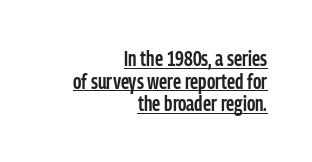
The image shows 21 px text type, upright; set right-aligned, tight line spacing (1.08x), normal letter spacing, underlined.
